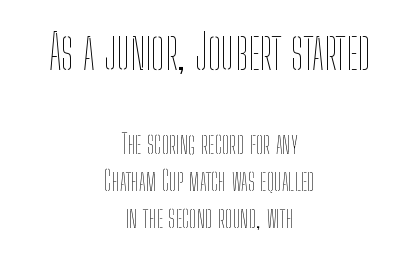
The image shows 48 px thin, condensed type, upright; set centered, normal line spacing (1.38x), normal letter spacing, not underlined; the first (top) block is 1.78x larger; low stroke contrast and a medium x-height.
